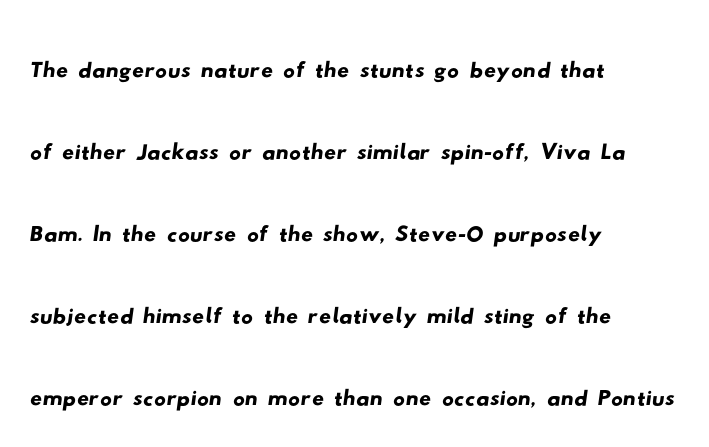
Q: Is the typeface a serif or a sans-serif typeface? A: Sans-serif.
Q: Is the text underlined? A: No.
Q: How is the paragraph aligned? A: Left-aligned.
Q: Is the spacing between letters normal or unusually wide? A: Normal.
Q: Is the spacing between lines tight, normal or loose? A: Normal.
Q: Width (condensed, normal, or wide)? A: Wide.
Q: Stroke contrast? A: Low.
Q: x-height? A: Small.
Q: Monospaced? A: No.
